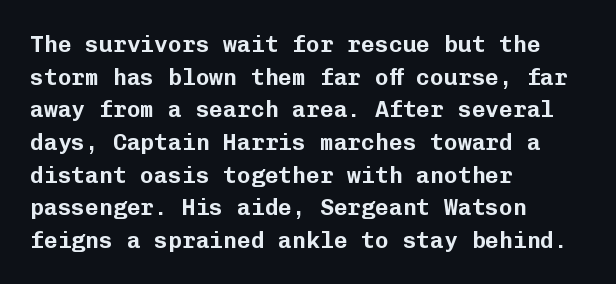
Q: Is the text italic (slanted)? A: No, it is upright.
Q: Is the text underlined? A: No.
Q: How is the paragraph aligned? A: Left-aligned.
Q: Is the spacing between letters normal or unusually wide? A: Normal.
Q: Is the spacing between lines tight, normal or loose? A: Normal.
